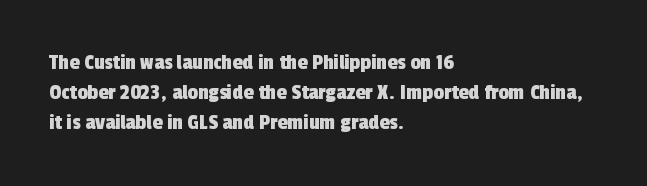
Interline gaps are of average width in this sample. Underlining? Definitely not there. Short note: letters normally spaced. Where is the straight margin? On the left.
